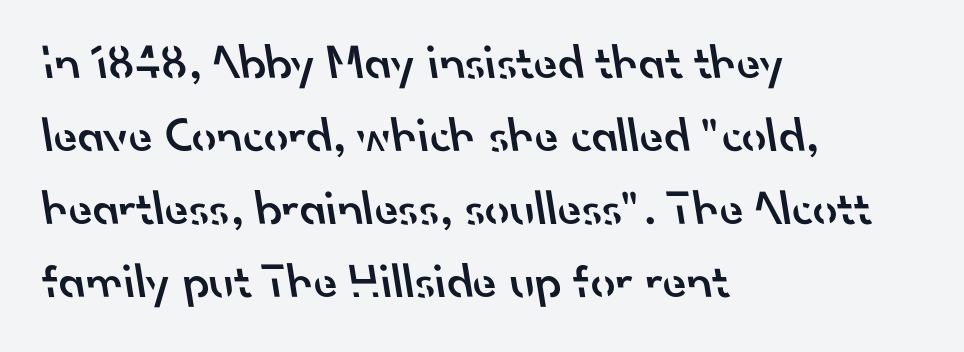
The image shows 49 px semibold sans-serif type; set left-aligned, normal line spacing (1.49x), normal letter spacing, not underlined; low stroke contrast and a small x-height.
